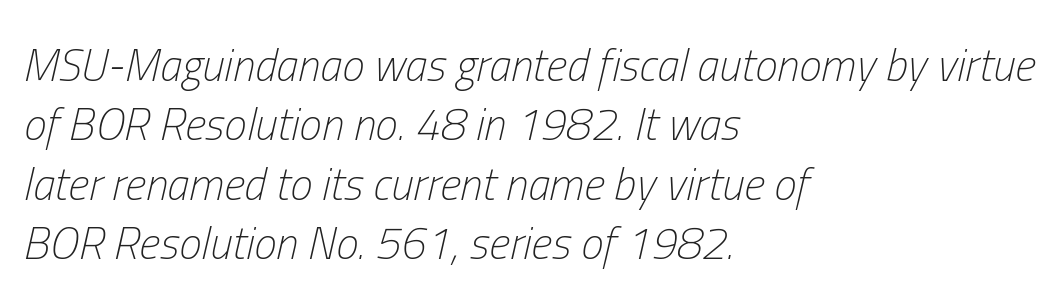
{"italic": "yes", "lean": "right", "slant_degrees": 13, "bold": "no", "weight": "light", "width": "condensed", "stroke_contrast": "low", "x_height": "medium", "monospaced": "no", "underline": "no", "align": "left", "line_spacing": "normal", "line_spacing_ratio": 1.32, "letter_spacing": "normal", "letter_spacing_em": 0.0, "glyph_px": 45}
